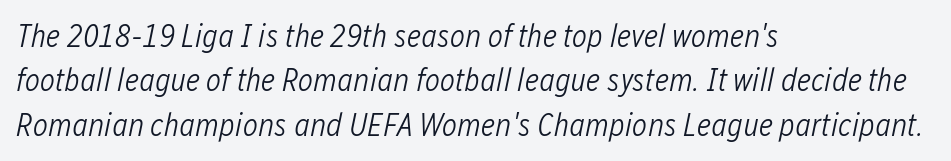
{"italic": "yes", "lean": "right", "slant_degrees": 12, "bold": "no", "weight": "light", "width": "condensed", "stroke_contrast": "low", "x_height": "medium", "monospaced": "no", "underline": "no", "align": "left", "line_spacing": "normal", "line_spacing_ratio": 1.39, "letter_spacing": "normal", "letter_spacing_em": 0.0, "glyph_px": 32}
